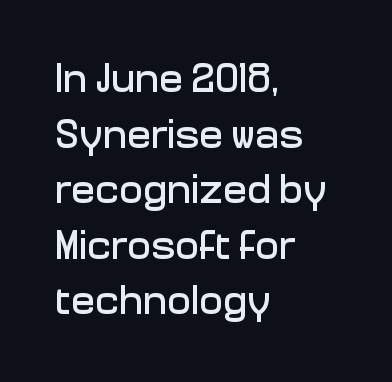
Q: Is the text italic (slanted)? A: No, it is upright.
Q: Is the typeface a serif or a sans-serif typeface? A: Sans-serif.
Q: Is the text underlined? A: No.
Q: How is the paragraph aligned? A: Left-aligned.
Q: Is the spacing between letters normal or unusually wide? A: Normal.
Q: Is the spacing between lines tight, normal or loose? A: Normal.
Q: Width (condensed, normal, or wide)? A: Normal.
Q: Stroke contrast? A: Low.
Q: x-height? A: Medium.
Q: Monospaced? A: No.
